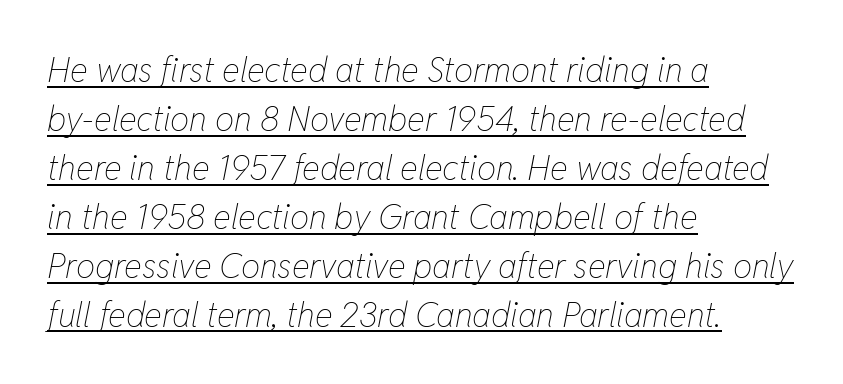
The image shows 34 px thin, condensed type, italic (leaning right); set left-aligned, normal line spacing (1.44x), normal letter spacing, underlined; low stroke contrast and a medium x-height.
